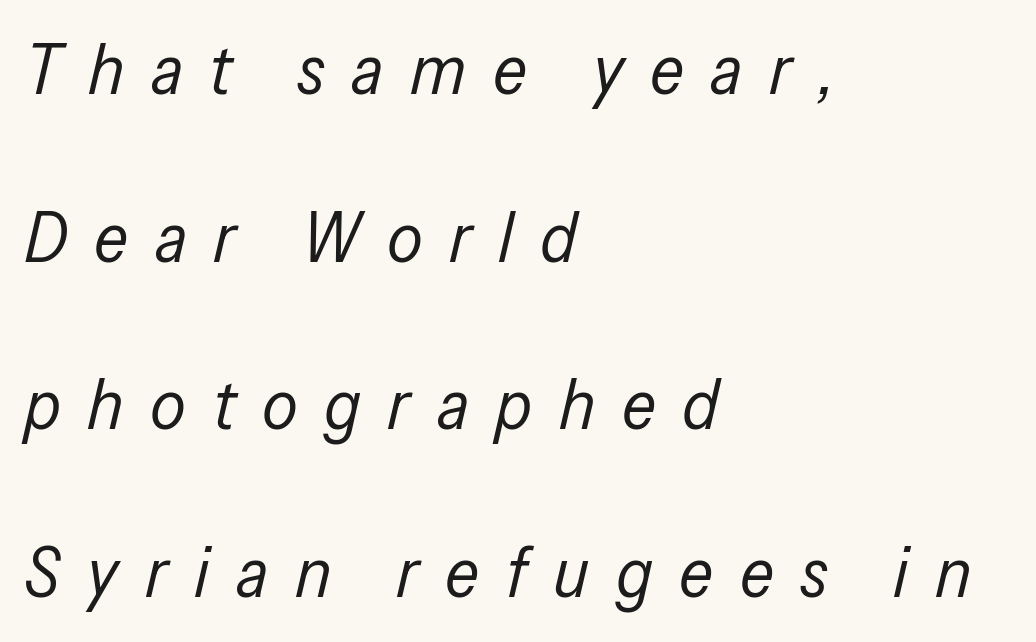
The image shows 71 px regular-weight, condensed type, italic (leaning right); set left-aligned, loose line spacing (2.36x), unusually wide letter spacing (+0.37 em), not underlined; low stroke contrast and a medium x-height.
